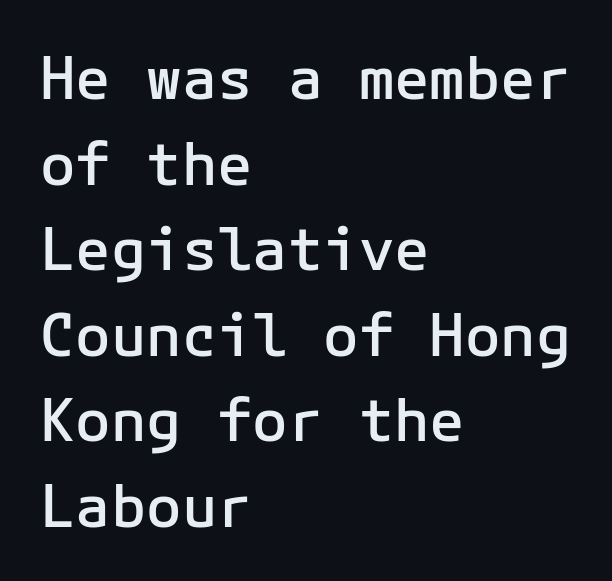
This sample is left-justified, so line endings fall wherever the words run out. You could call the tracking neutral — neither tight nor loose. Here the designer chose a console-style face with uniform glyph widths. Horizontal bands of white between lines are of average thickness. Are there feet on the stems? There aren't — it's a sans. No word sits above an underline.
